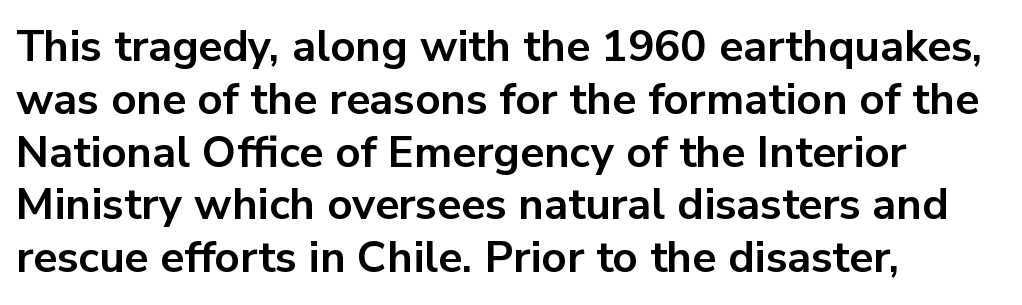
Q: Is the text bold? A: Yes.
Q: Is the text italic (slanted)? A: No, it is upright.
Q: Is the typeface a serif or a sans-serif typeface? A: Sans-serif.
Q: Is the text underlined? A: No.
Q: How is the paragraph aligned? A: Left-aligned.
Q: Is the spacing between letters normal or unusually wide? A: Normal.
Q: Width (condensed, normal, or wide)? A: Normal.
Q: Stroke contrast? A: Low.
Q: x-height? A: Medium.
Q: Monospaced? A: No.
